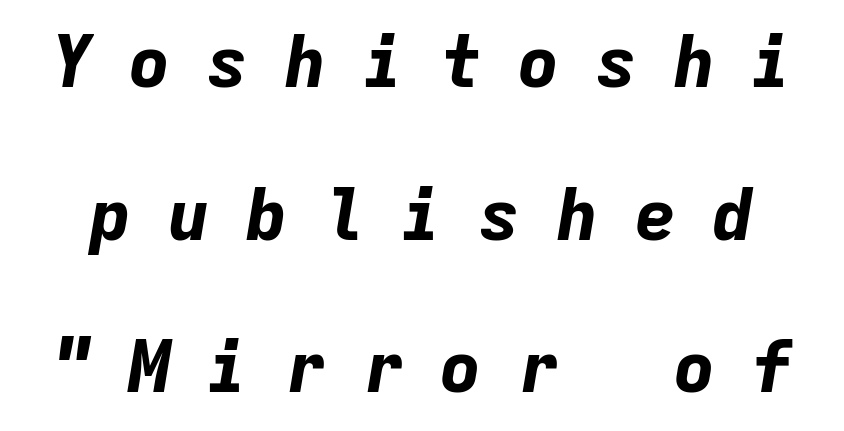
{"italic": "yes", "lean": "right", "slant_degrees": 9, "bold": "yes", "weight": "bold", "width": "normal", "stroke_contrast": "low", "x_height": "medium", "monospaced": "yes", "underline": "no", "line_spacing": "loose", "line_spacing_ratio": 2.12, "letter_spacing": "wide", "letter_spacing_em": 0.48, "glyph_px": 72}
